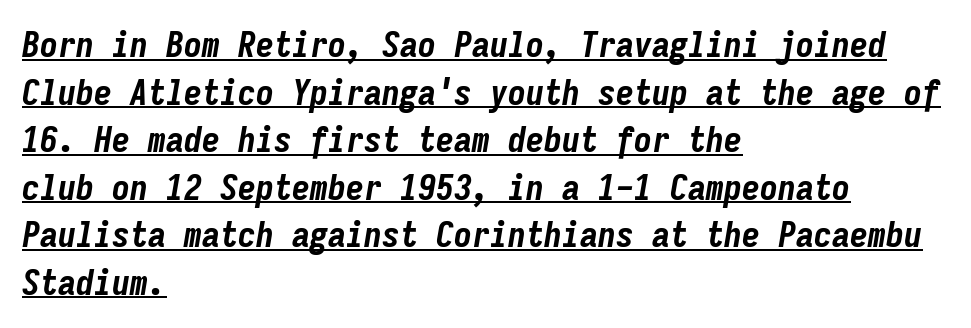
{"italic": "yes", "lean": "right", "slant_degrees": 9, "bold": "yes", "weight": "bold", "width": "condensed", "stroke_contrast": "low", "x_height": "medium", "monospaced": "yes", "underline": "yes", "align": "left", "line_spacing": "normal", "line_spacing_ratio": 1.32, "letter_spacing": "normal", "letter_spacing_em": 0.0, "glyph_px": 36}
